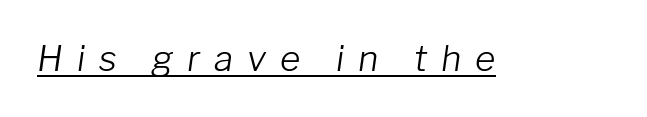
These glyphs show unthickened strokes, regular width or finer. Words appear elongated and porous because spacing is wide. Looks like regular typesetting: each glyph gets only the width it needs. The face used here appears with an underline applied. The letters are slanted; this is an italic face.
